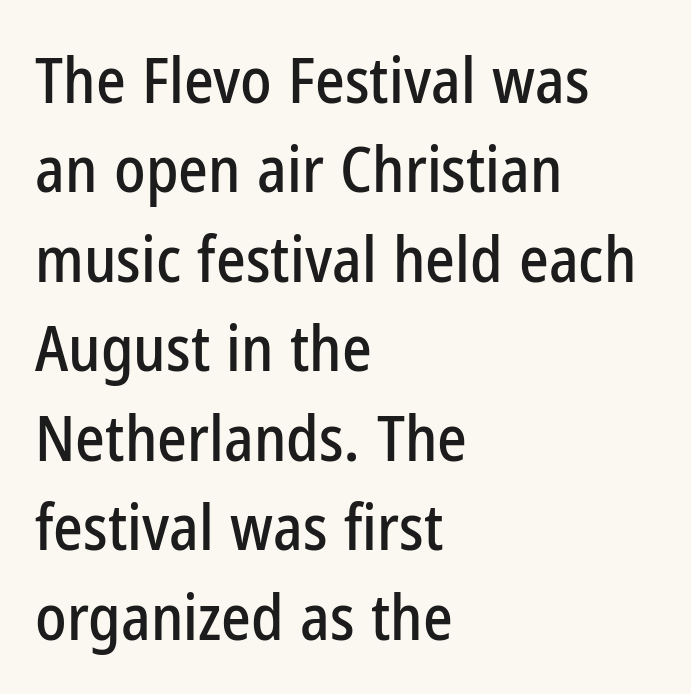
Q: Is the text italic (slanted)? A: No, it is upright.
Q: Is the typeface a serif or a sans-serif typeface? A: Sans-serif.
Q: Is the text underlined? A: No.
Q: How is the paragraph aligned? A: Left-aligned.
Q: Is the spacing between letters normal or unusually wide? A: Normal.
Q: Is the spacing between lines tight, normal or loose? A: Normal.
Q: Width (condensed, normal, or wide)? A: Condensed.
Q: Stroke contrast? A: Low.
Q: x-height? A: Medium.
Q: Monospaced? A: No.
